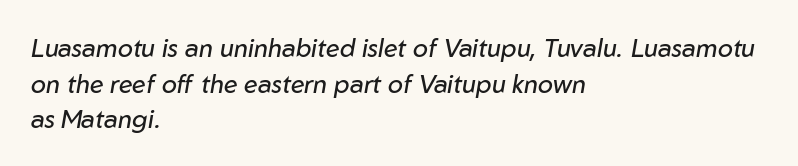
Q: Is the text bold? A: No.
Q: Is the text italic (slanted)? A: Yes, it leans right by about 10 degrees.
Q: Is the text underlined? A: No.
Q: How is the paragraph aligned? A: Left-aligned.
Q: Is the spacing between letters normal or unusually wide? A: Normal.
Q: Is the spacing between lines tight, normal or loose? A: Normal.
